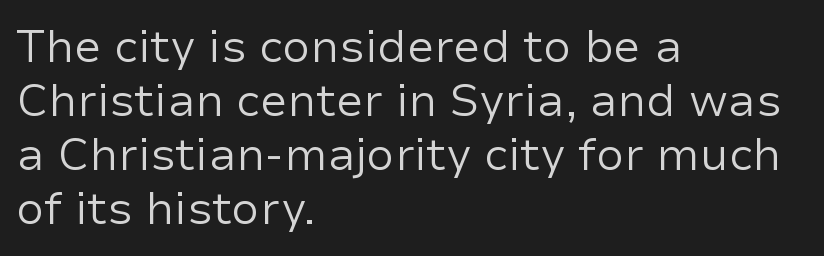
The passage shown is typed in a proportional face where columns would drift. Italic? Not at all — the glyphs are vertical. Note: no serifs on the glyphs. No extra tracking has been applied to these lines. The specimen omits any rule beneath the text block's lines.
